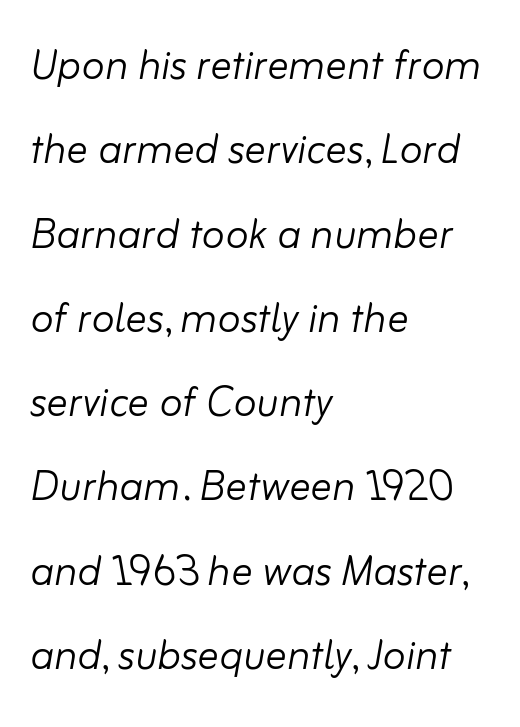
Line starts are locked; line ends wander. The rendering uses a moderate line-height, typical for paragraphs. Yep, that's italic — everything's leaning. No extra tracking has been applied to these lines. Anything drawn beneath the words? Only blank space.
